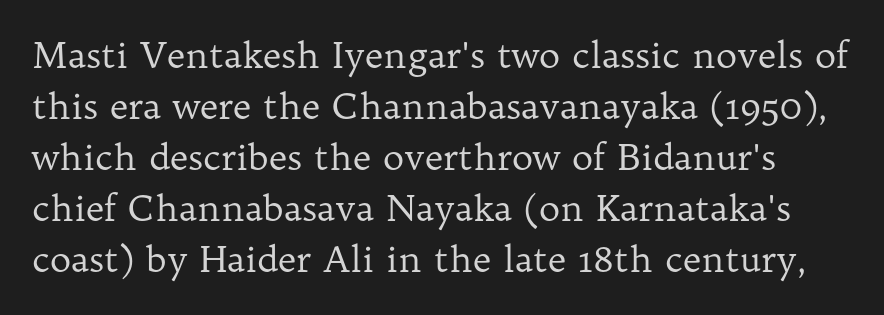
Q: Is the text bold? A: No.
Q: Is the text italic (slanted)? A: No, it is upright.
Q: Is the typeface a serif or a sans-serif typeface? A: Serif.
Q: Is the text underlined? A: No.
Q: Is the spacing between letters normal or unusually wide? A: Normal.
Q: Is the spacing between lines tight, normal or loose? A: Normal.
Q: Width (condensed, normal, or wide)? A: Normal.
Q: Stroke contrast? A: Low.
Q: x-height? A: Medium.
Q: Monospaced? A: No.
